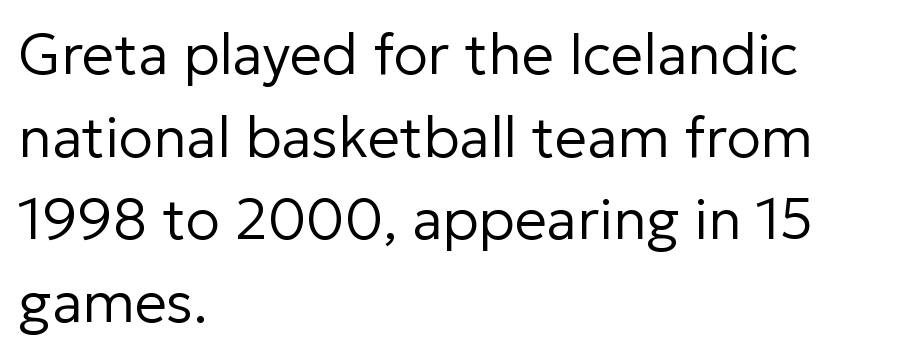
The horizontal fit of the characters is conventional and even. Observe the absence of serifs on each vertical stroke in this sample. Each stroke keeps to a modest, everyday thickness or less. Evenly set lines give the paragraph a standard silhouette. The lettering holds an erect, upright posture throughout. Any mark beneath the type? The region is blank.
